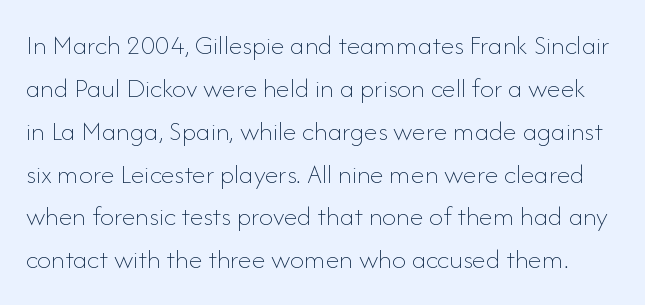
Q: Is the text bold? A: No.
Q: Is the text italic (slanted)? A: No, it is upright.
Q: Is the text underlined? A: No.
Q: Is the spacing between letters normal or unusually wide? A: Normal.
Q: Is the spacing between lines tight, normal or loose? A: Normal.
Q: Width (condensed, normal, or wide)? A: Normal.
Q: Stroke contrast? A: Low.
Q: x-height? A: Small.
Q: Monospaced? A: No.
